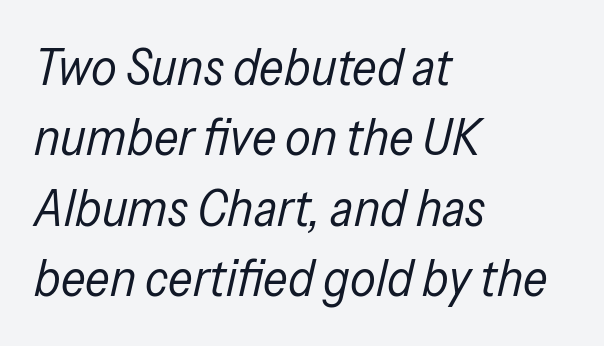
Has an underline been added? It has not. Tracking value appears to be zero — textbook default spacing. One glance says typical: line gaps are just what's usual. The rendering applies a slant to the glyphs. Typeset ragged right — the left edge is the straight one. These glyphs show unthickened strokes, regular width or finer.
